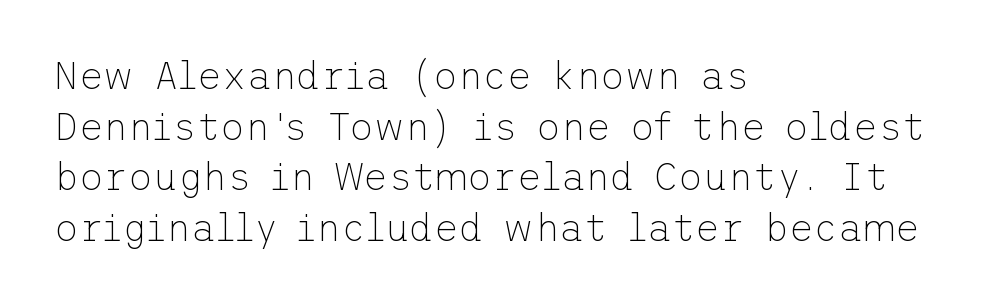
Notice how the passage keeps a crisp vertical edge on the left only. Vertical stems look standard width or narrower in stroke. Check under the words: just untouched page. No extra tracking has been applied to these lines.
